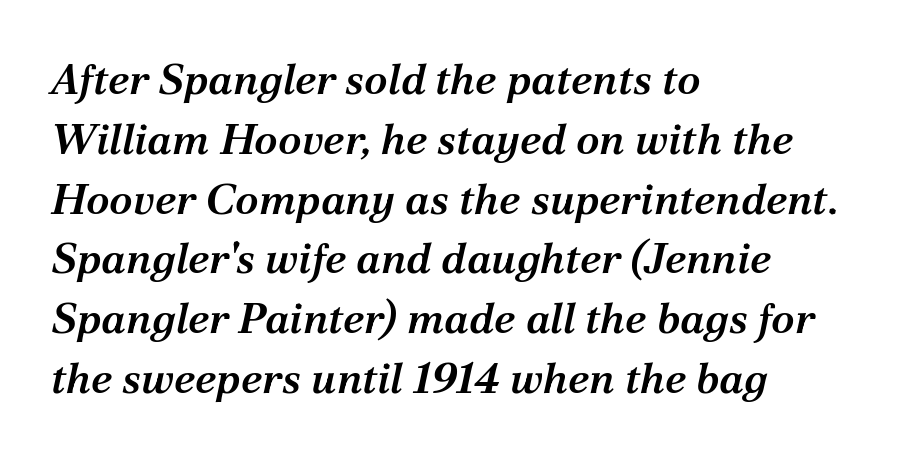
{"serif": "yes", "italic": "yes", "lean": "right", "slant_degrees": 12, "bold": "semi", "weight": "semibold", "width": "normal", "stroke_contrast": "medium", "x_height": "medium", "monospaced": "no", "underline": "no", "align": "left", "line_spacing": "normal", "line_spacing_ratio": 1.39, "letter_spacing": "normal", "letter_spacing_em": 0.0, "glyph_px": 43}
